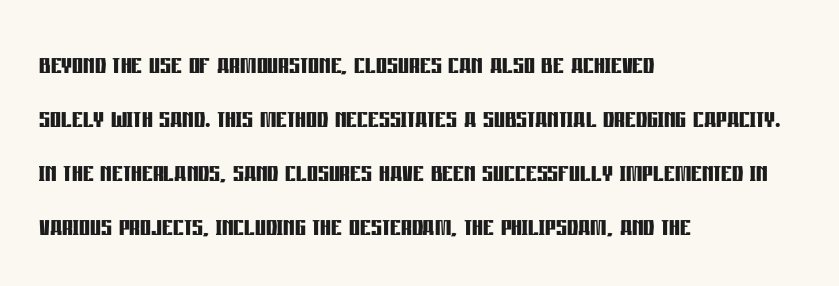
The image shows 34 px semibold, condensed sans-serif type, upright; set left-aligned, normal line spacing (1.59x), normal letter spacing, not underlined; low stroke contrast and a large x-height.
